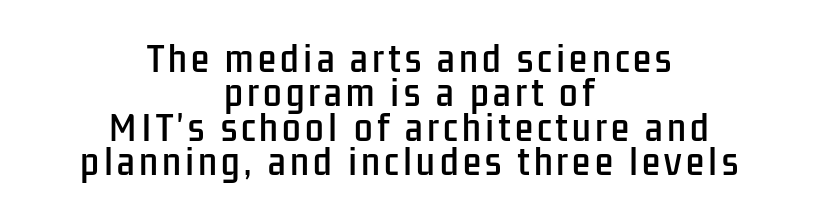
The lines are packed closely together with very little leading. Teacher's note: observe the equal gaps on both sides — that is centered alignment. The axis of the letterforms is exactly vertical. Is this a sans? Yes — the strokes have no serifs. Has an underline been added? It has not. The letters advance in unequal steps, a hallmark of proportional type.
